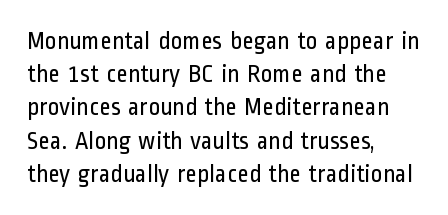
These lines sit exactly where default settings would place them. Decoration check: the copy has no underline. The typeface has the unassuming heft of standard copy or less. Horizontal alignment here is leftward, the default for most running prose.
